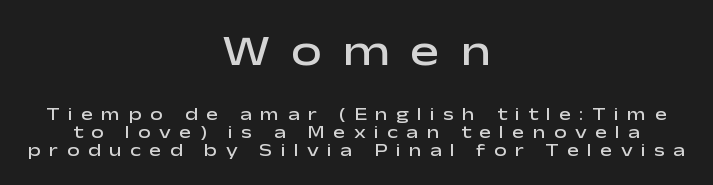
{"serif": "no", "italic": "no", "bold": "semi", "weight": "semibold", "width": "wide", "stroke_contrast": "low", "x_height": "medium", "monospaced": "no", "underline": "no", "align": "center", "line_spacing": "tight", "line_spacing_ratio": 0.98, "letter_spacing": "wide", "letter_spacing_em": 0.46, "larger_block": "first", "size_ratio": 2.44, "glyph_px": 44}
